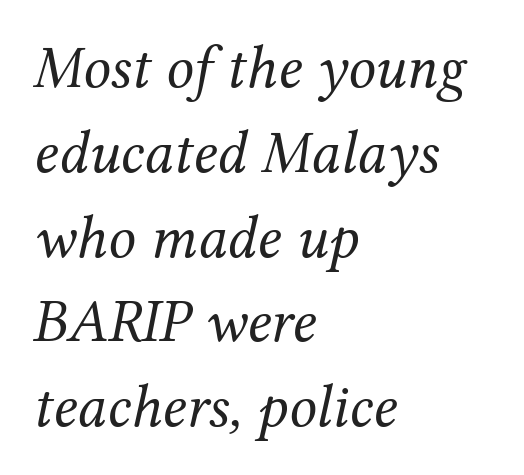
{"serif": "yes", "italic": "yes", "lean": "right", "slant_degrees": 12, "bold": "no", "weight": "regular", "width": "normal", "stroke_contrast": "medium", "x_height": "medium", "monospaced": "no", "underline": "no", "align": "left", "line_spacing": "normal", "line_spacing_ratio": 1.39, "letter_spacing": "normal", "letter_spacing_em": 0.0, "glyph_px": 61}
